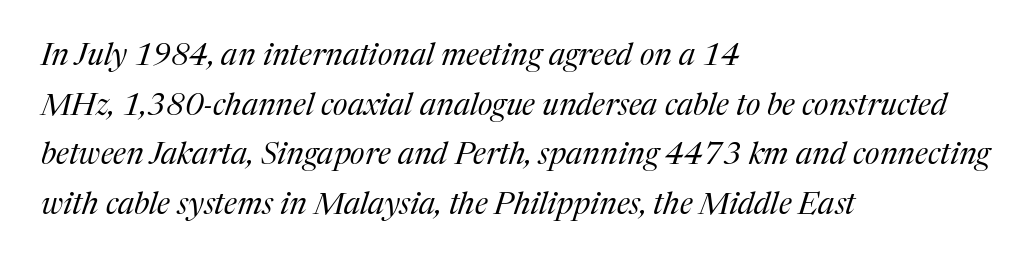
Q: Is the text bold? A: No.
Q: Is the text italic (slanted)? A: Yes, it leans right by about 17 degrees.
Q: Is the typeface a serif or a sans-serif typeface? A: Serif.
Q: Is the text underlined? A: No.
Q: How is the paragraph aligned? A: Left-aligned.
Q: Is the spacing between letters normal or unusually wide? A: Normal.
Q: Is the spacing between lines tight, normal or loose? A: Normal.
Q: Width (condensed, normal, or wide)? A: Normal.
Q: Stroke contrast? A: Medium.
Q: x-height? A: Medium.
Q: Monospaced? A: No.
